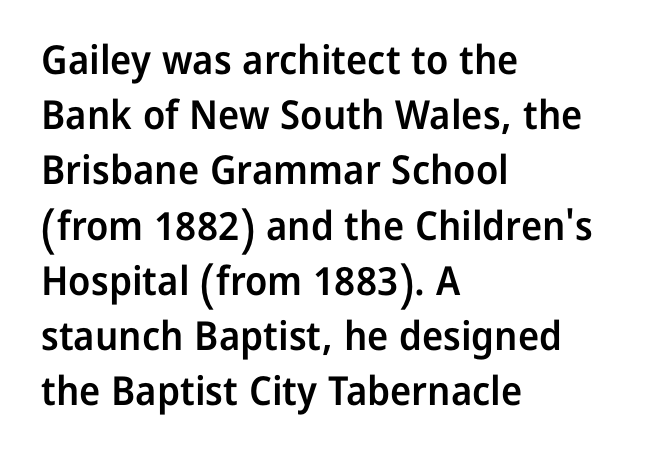
Q: Is the text bold? A: Semi-bold.
Q: Is the text italic (slanted)? A: No, it is upright.
Q: Is the typeface a serif or a sans-serif typeface? A: Sans-serif.
Q: Is the text underlined? A: No.
Q: How is the paragraph aligned? A: Left-aligned.
Q: Is the spacing between letters normal or unusually wide? A: Normal.
Q: Is the spacing between lines tight, normal or loose? A: Normal.
Q: Width (condensed, normal, or wide)? A: Normal.
Q: Stroke contrast? A: Low.
Q: x-height? A: Medium.
Q: Monospaced? A: No.
